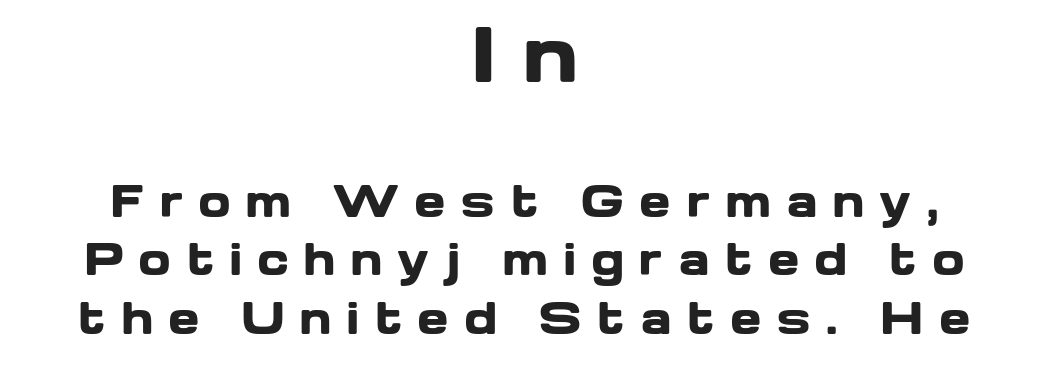
The rendering uses a bold face; every stroke is thick and dark. Nope, not italic — everything's standing straight. Type without underlining. Looks like regular typesetting: each glyph gets only the width it needs. Look at the glyph heights: the upper group is clearly the bigger setting.
